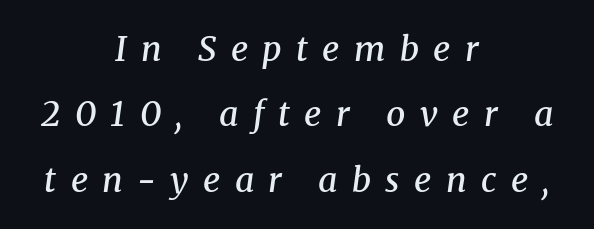
{"serif": "yes", "italic": "yes", "lean": "right", "slant_degrees": 8, "bold": "semi", "weight": "semibold", "width": "normal", "stroke_contrast": "medium", "x_height": "medium", "monospaced": "no", "underline": "no", "align": "center", "line_spacing": "loose", "line_spacing_ratio": 1.92, "letter_spacing": "wide", "letter_spacing_em": 0.42, "glyph_px": 34}
